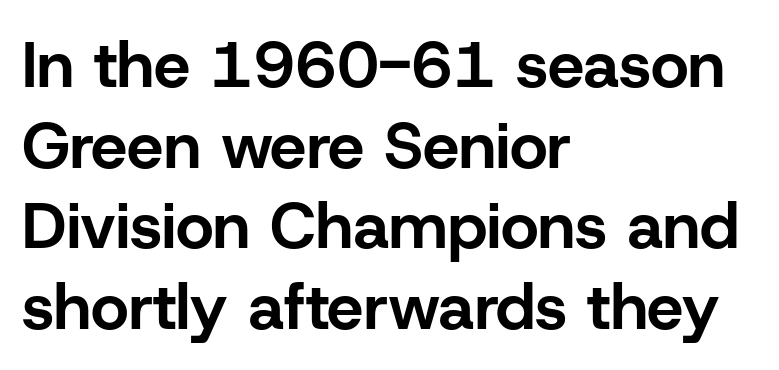
The image shows 65 px bold sans-serif type, upright; set left-aligned, line spacing 1.24x, normal letter spacing, not underlined; low stroke contrast and a medium x-height.
